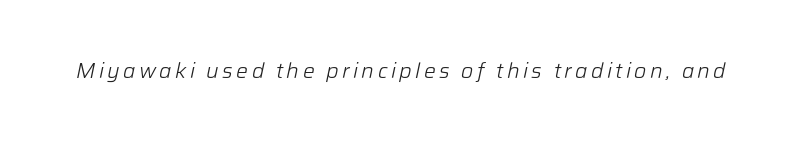
The image shows 21 px text type, italic (leaning right); set not underlined.
